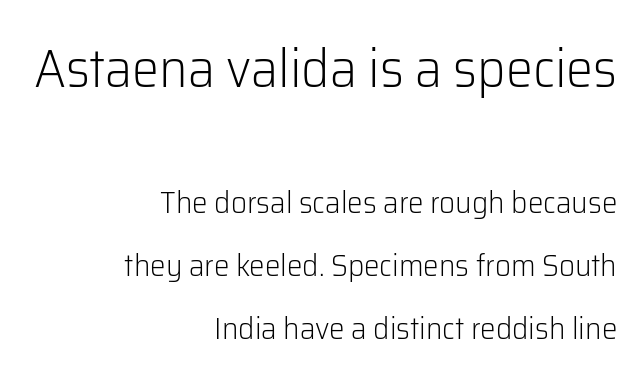
Q: Is the text bold? A: No.
Q: Is the text italic (slanted)? A: No, it is upright.
Q: Is the typeface a serif or a sans-serif typeface? A: Sans-serif.
Q: Is the text underlined? A: No.
Q: How is the paragraph aligned? A: Right-aligned.
Q: Is the spacing between letters normal or unusually wide? A: Normal.
Q: Is the spacing between lines tight, normal or loose? A: Loose.
Q: Which block of text is set in a larger size, the first (top) or the second (bottom)? A: The first (top) one.
Q: Width (condensed, normal, or wide)? A: Normal.
Q: Stroke contrast? A: Low.
Q: x-height? A: Medium.
Q: Monospaced? A: No.
